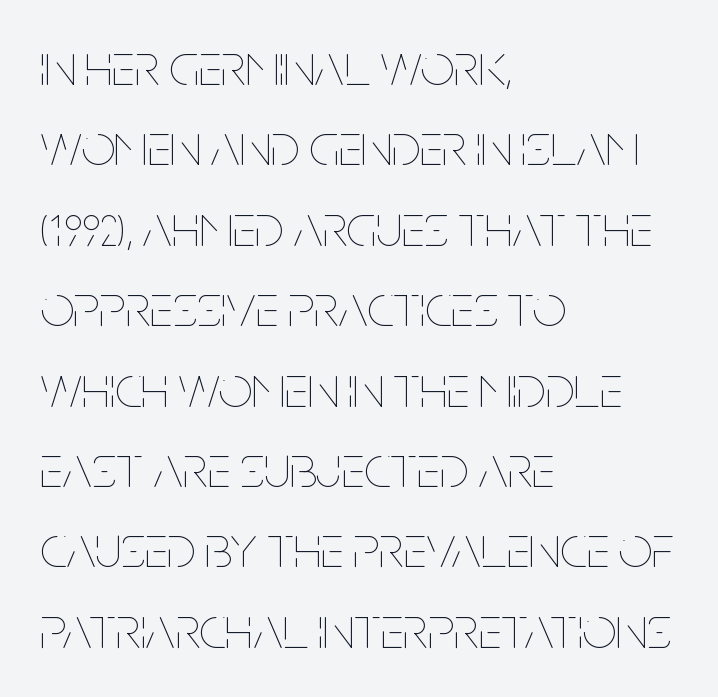
{"italic": "no", "bold": "no", "weight": "thin", "width": "condensed", "stroke_contrast": "low", "x_height": "large", "monospaced": "no", "underline": "no", "align": "left", "line_spacing": "normal", "line_spacing_ratio": 1.34, "letter_spacing": "normal", "letter_spacing_em": 0.0, "glyph_px": 60}
